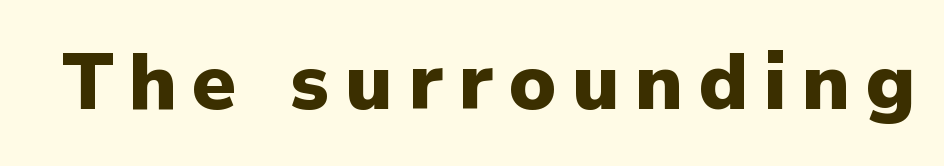
Q: Is the text bold? A: Yes.
Q: Is the text italic (slanted)? A: No, it is upright.
Q: Is the typeface a serif or a sans-serif typeface? A: Sans-serif.
Q: Is the text underlined? A: No.
Q: Is the spacing between letters normal or unusually wide? A: Unusually wide.
Q: Width (condensed, normal, or wide)? A: Normal.
Q: Stroke contrast? A: Low.
Q: x-height? A: Medium.
Q: Monospaced? A: No.
